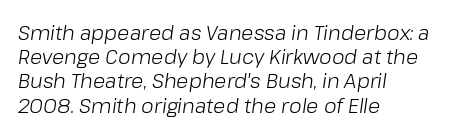
The image shows 20 px text type, italic (leaning right); set left-aligned, line spacing 1.21x, normal letter spacing, not underlined.
